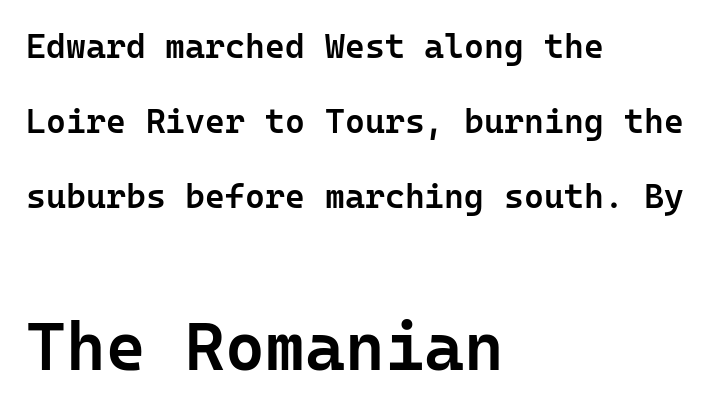
Q: Is the text bold? A: Semi-bold.
Q: Is the text italic (slanted)? A: No, it is upright.
Q: Is the typeface a serif or a sans-serif typeface? A: Sans-serif.
Q: Is the text underlined? A: No.
Q: How is the paragraph aligned? A: Left-aligned.
Q: Is the spacing between letters normal or unusually wide? A: Normal.
Q: Is the spacing between lines tight, normal or loose? A: Loose.
Q: Which block of text is set in a larger size, the first (top) or the second (bottom)? A: The second (bottom) one.
Q: Width (condensed, normal, or wide)? A: Normal.
Q: Stroke contrast? A: Low.
Q: x-height? A: Medium.
Q: Monospaced? A: Yes.
